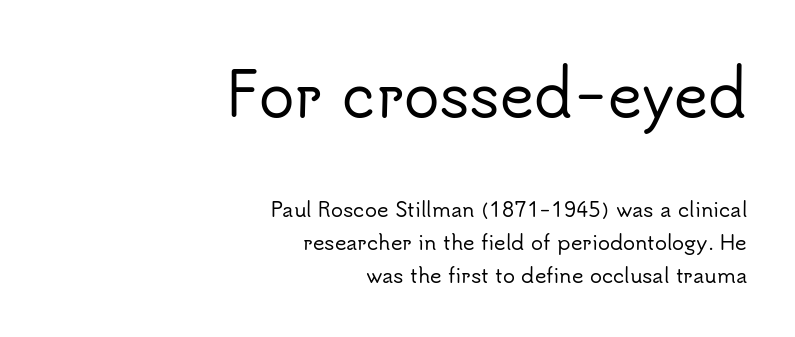
The image shows 59 px sans-serif type, upright; set right-aligned, normal line spacing (1.65x), normal letter spacing, not underlined; the first (top) block is 2.95x larger; low stroke contrast and a small x-height.
